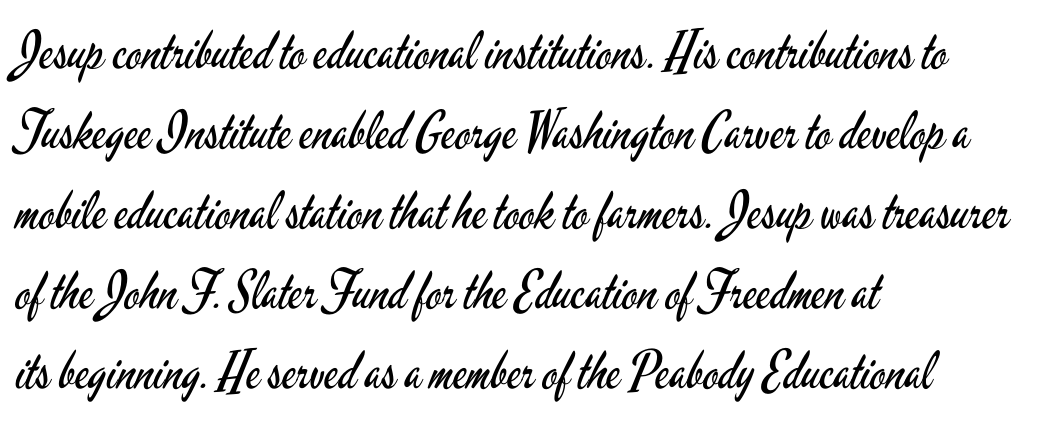
{"serif": "no", "bold": "no", "weight": "regular", "width": "condensed", "stroke_contrast": "low", "x_height": "small", "monospaced": "no", "underline": "no", "align": "left", "line_spacing": "normal", "line_spacing_ratio": 1.54, "letter_spacing": "normal", "letter_spacing_em": 0.0, "glyph_px": 52}
